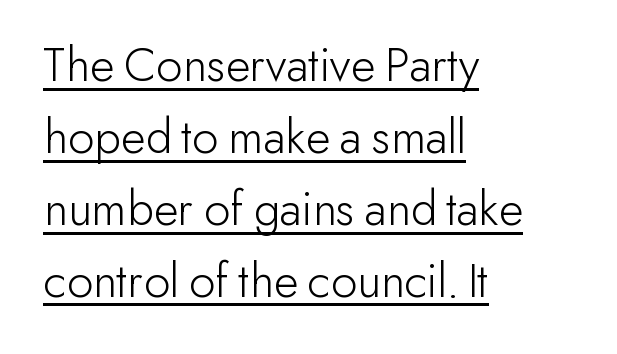
A typesetter would call this proportional, since set widths differ per character. Vertical spacing — default. Line beginnings align vertically; line endings do not. Emphasis is given by a line drawn under the lettering.
